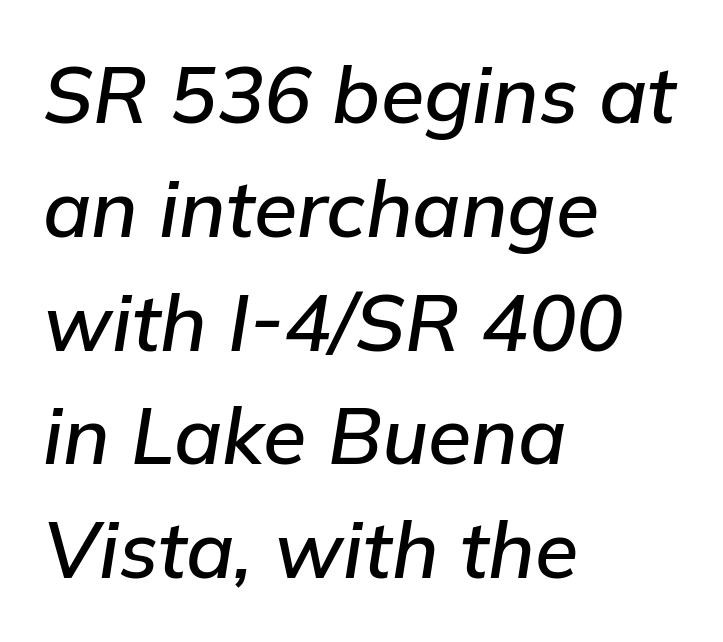
{"italic": "yes", "lean": "right", "slant_degrees": 9, "bold": "semi", "weight": "semibold", "width": "normal", "stroke_contrast": "low", "x_height": "medium", "monospaced": "no", "underline": "no", "align": "left", "line_spacing": "normal", "line_spacing_ratio": 1.44, "letter_spacing": "normal", "letter_spacing_em": 0.0, "glyph_px": 79}
